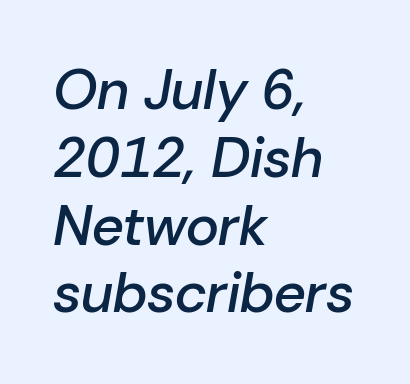
Caption: semibold face, moderately heavy strokes. Slanted lettering throughout. The lines in this sample share a left origin and differ only in where they stop. Here the glyphs are tracked normally, forming tight word shapes.
